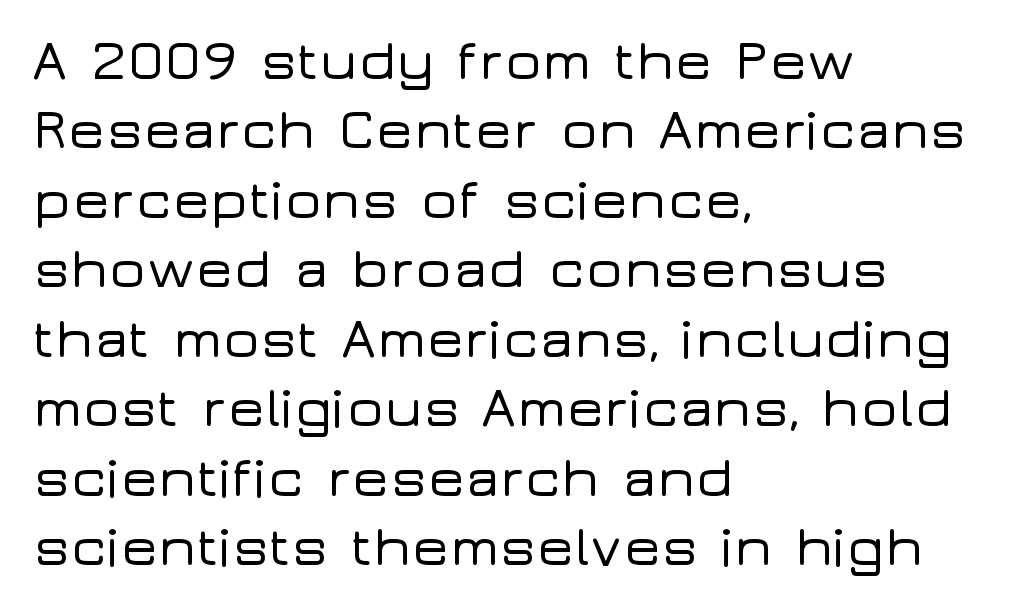
Q: Is the text italic (slanted)? A: No, it is upright.
Q: Is the typeface a serif or a sans-serif typeface? A: Sans-serif.
Q: Is the text underlined? A: No.
Q: How is the paragraph aligned? A: Left-aligned.
Q: Is the spacing between letters normal or unusually wide? A: Normal.
Q: Width (condensed, normal, or wide)? A: Wide.
Q: Stroke contrast? A: Low.
Q: x-height? A: Medium.
Q: Monospaced? A: No.
